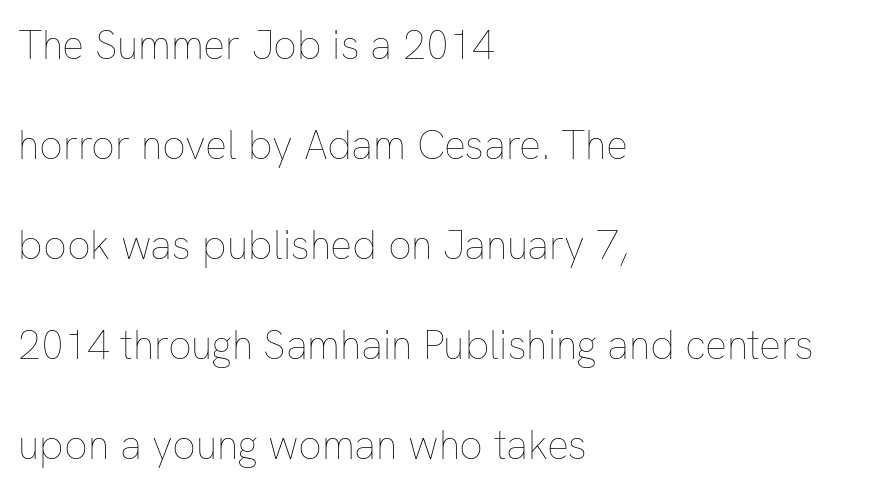
Q: Is the text bold? A: No.
Q: Is the text italic (slanted)? A: No, it is upright.
Q: Is the text underlined? A: No.
Q: How is the paragraph aligned? A: Left-aligned.
Q: Is the spacing between letters normal or unusually wide? A: Normal.
Q: Is the spacing between lines tight, normal or loose? A: Loose.
Q: Width (condensed, normal, or wide)? A: Normal.
Q: Stroke contrast? A: Low.
Q: x-height? A: Medium.
Q: Monospaced? A: No.
